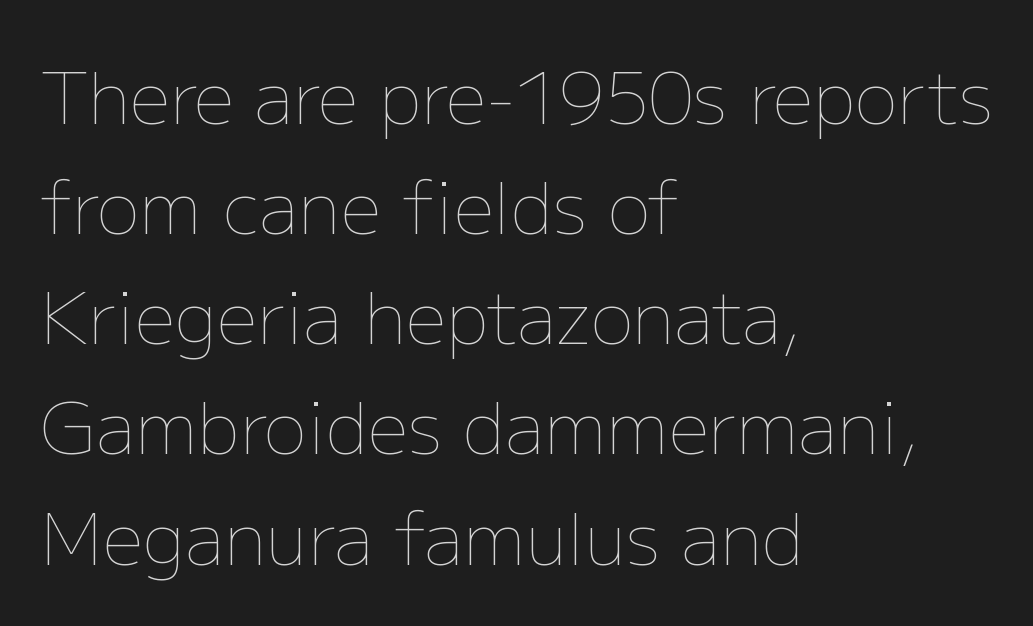
{"italic": "no", "bold": "no", "weight": "thin", "width": "normal", "stroke_contrast": "low", "x_height": "medium", "monospaced": "no", "underline": "no", "align": "left", "line_spacing": "normal", "line_spacing_ratio": 1.53, "letter_spacing": "normal", "letter_spacing_em": 0.0, "glyph_px": 72}
